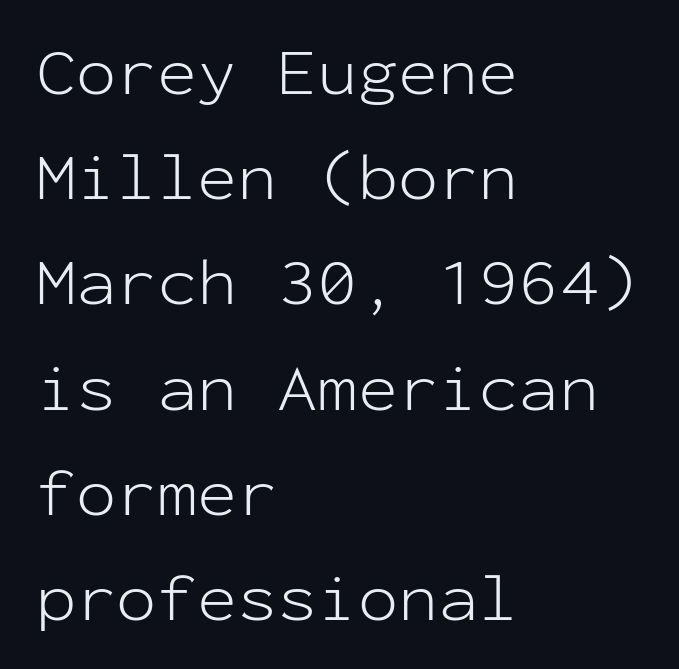
The image shows 67 px light sans-serif type, upright, monospaced; set left-aligned, normal line spacing (1.57x), normal letter spacing, not underlined; low stroke contrast and a medium x-height.
